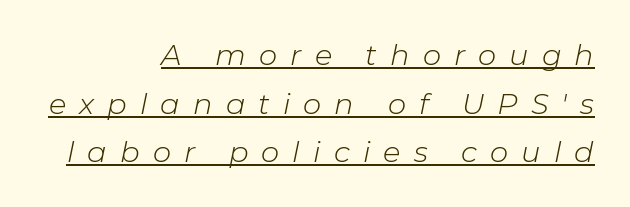
Q: Is the text bold? A: No.
Q: Is the text italic (slanted)? A: Yes, it leans right by about 11 degrees.
Q: Is the text underlined? A: Yes.
Q: How is the paragraph aligned? A: Right-aligned.
Q: Is the spacing between letters normal or unusually wide? A: Unusually wide.
Q: Is the spacing between lines tight, normal or loose? A: Normal.
Q: Width (condensed, normal, or wide)? A: Normal.
Q: Stroke contrast? A: Low.
Q: x-height? A: Medium.
Q: Monospaced? A: No.
